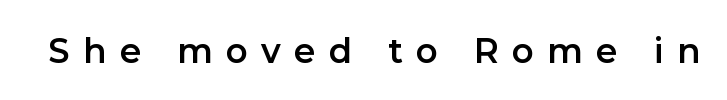
The image shows 37 px semibold sans-serif type, upright; set unusually wide letter spacing (+0.36 em), not underlined; a medium x-height.
